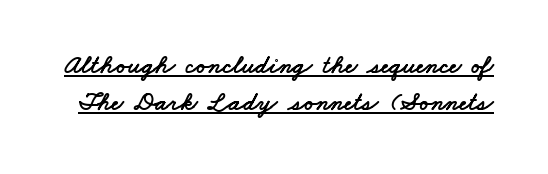
The image shows 26 px text type; set normal line spacing (1.42x), normal letter spacing, underlined.
